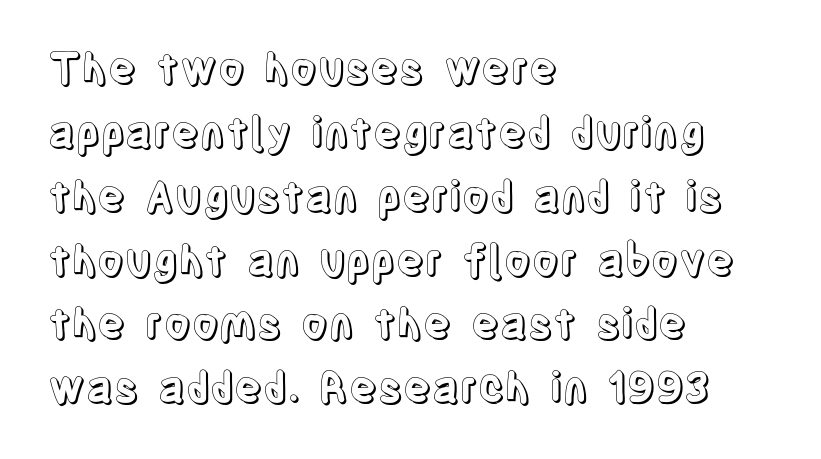
Q: Is the text italic (slanted)? A: No, it is upright.
Q: Is the text underlined? A: No.
Q: How is the paragraph aligned? A: Left-aligned.
Q: Is the spacing between letters normal or unusually wide? A: Normal.
Q: Is the spacing between lines tight, normal or loose? A: Normal.
Q: Width (condensed, normal, or wide)? A: Condensed.
Q: x-height? A: Large.
Q: Monospaced? A: No.
